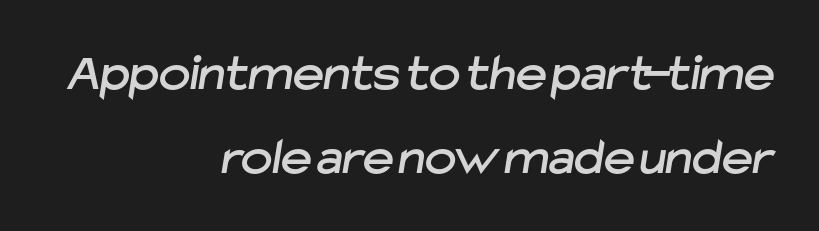
The image shows 53 px sans-serif type; set right-aligned, normal line spacing (1.59x), normal letter spacing, not underlined; low stroke contrast and a medium x-height.
